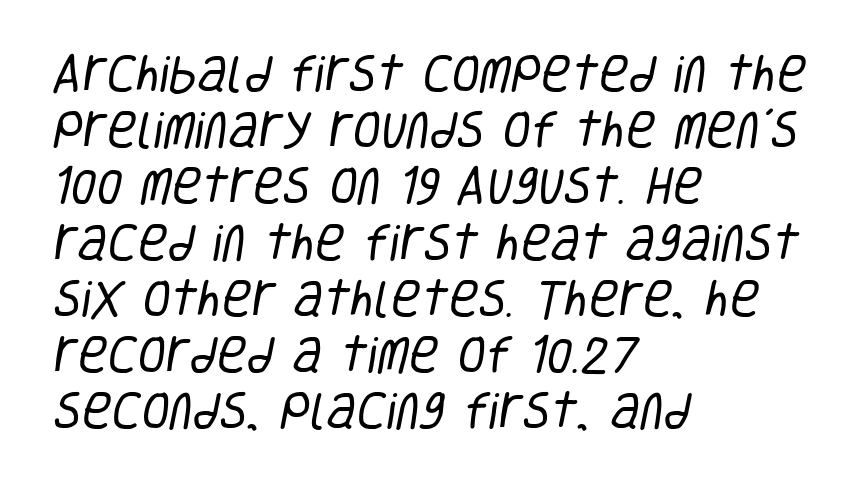
The image shows 41 px regular-weight, condensed sans-serif type; set left-aligned, normal line spacing (1.37x), normal letter spacing, not underlined; low stroke contrast and a large x-height.
